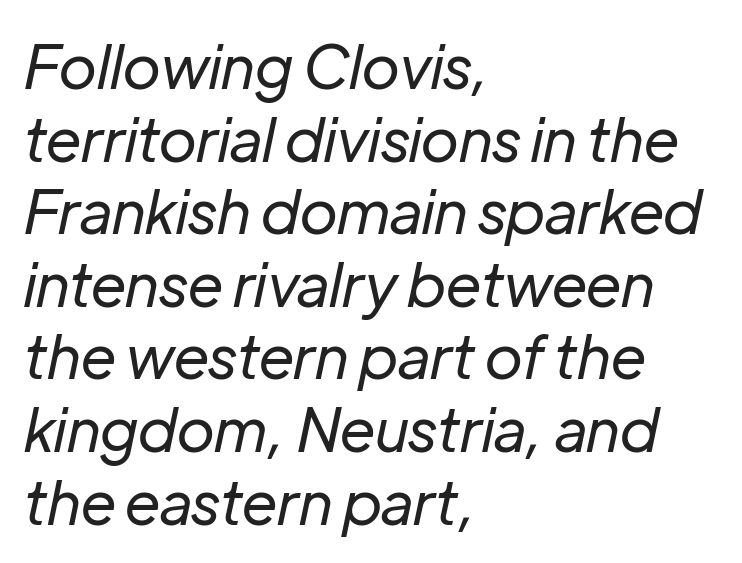
{"italic": "yes", "lean": "right", "slant_degrees": 12, "bold": "no", "weight": "regular", "width": "normal", "stroke_contrast": "low", "x_height": "medium", "monospaced": "no", "underline": "no", "align": "left", "line_spacing_ratio": 1.21, "letter_spacing": "normal", "letter_spacing_em": 0.0, "glyph_px": 60}
